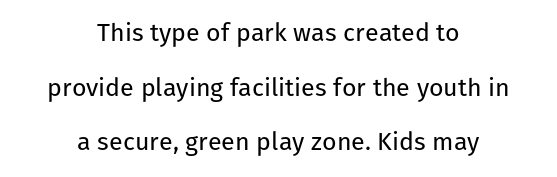
Every stem runs plumb, perpendicular to the baseline. Tracking value appears to be zero — textbook default spacing. A great deal of white space separates one row of letters from the next. Weight: not bold — regular or lighter. This rendering uses center alignment, leaving both contours irregular but symmetric.
